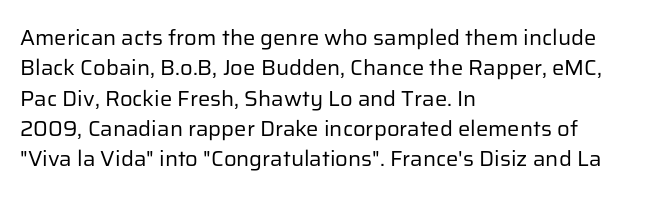
The image shows 22 px text type, upright; set left-aligned, normal line spacing (1.38x), normal letter spacing, not underlined.
